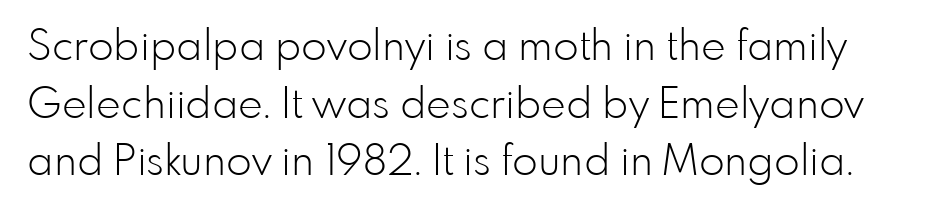
Lines of text with bare space underneath. Summary of vertical rhythm: regular, with standard interline spacing. The rendering uses natural spacing where letterforms have individual widths. Characters follow at the spacing the type designer built in. The characters are drawn with everyday or finer stroke widths.
